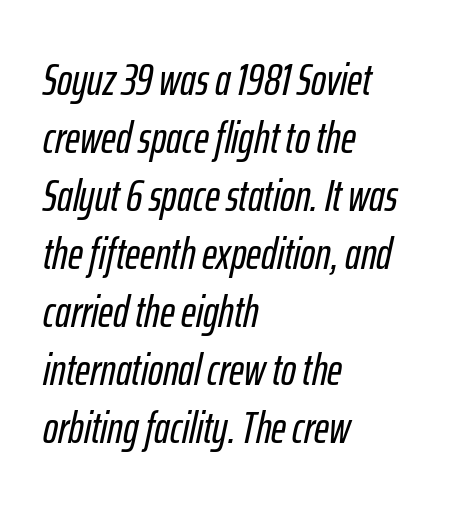
The image shows 45 px condensed type, italic (leaning right); set left-aligned, normal line spacing (1.29x), normal letter spacing, not underlined; low stroke contrast and a medium x-height.
